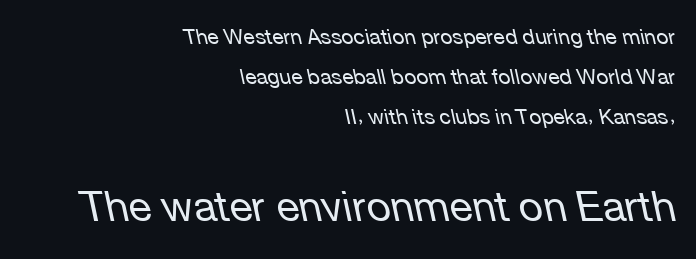
{"italic": "yes", "lean": "left", "slant_degrees": 12, "bold": "no", "weight": "regular", "width": "normal", "stroke_contrast": "low", "x_height": "medium", "monospaced": "no", "underline": "no", "align": "right", "line_spacing": "loose", "line_spacing_ratio": 1.91, "letter_spacing": "normal", "letter_spacing_em": 0.0, "larger_block": "second", "size_ratio": 2.0, "glyph_px": 42}
